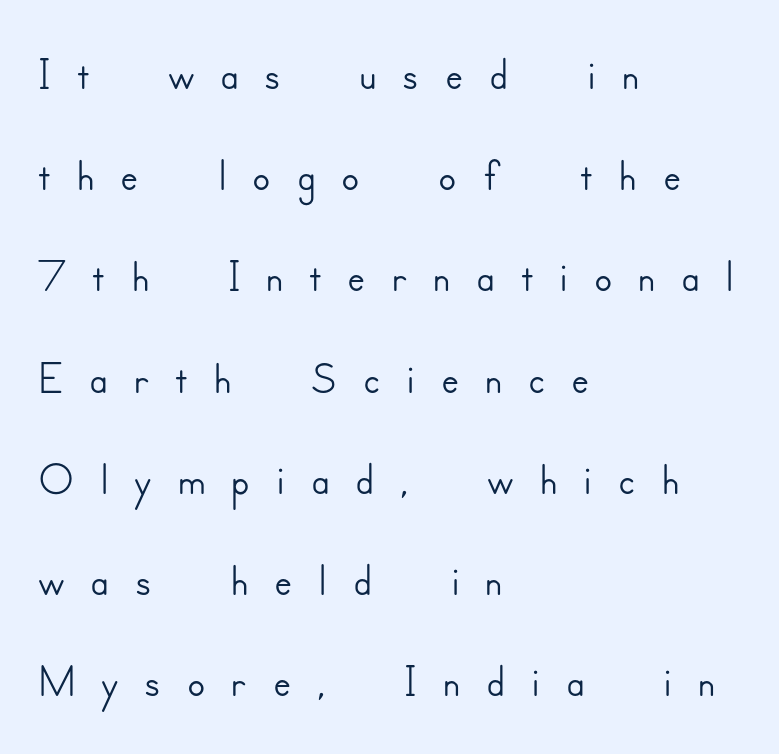
The image shows 67 px sans-serif type, upright; set left-aligned, normal line spacing (1.51x), unusually wide letter spacing (+0.38 em), not underlined; low stroke contrast and a small x-height.
